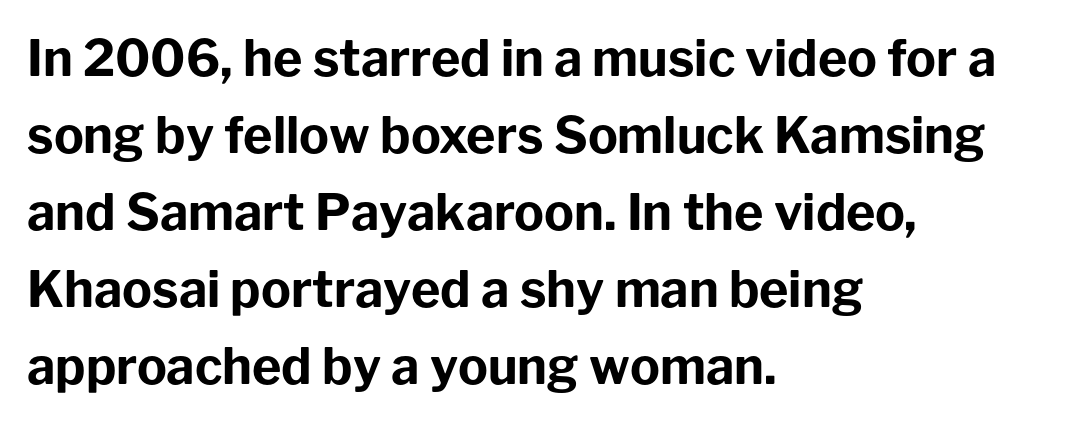
Q: Is the text bold? A: Yes.
Q: Is the text italic (slanted)? A: No, it is upright.
Q: Is the typeface a serif or a sans-serif typeface? A: Sans-serif.
Q: Is the text underlined? A: No.
Q: How is the paragraph aligned? A: Left-aligned.
Q: Is the spacing between letters normal or unusually wide? A: Normal.
Q: Is the spacing between lines tight, normal or loose? A: Normal.
Q: Width (condensed, normal, or wide)? A: Normal.
Q: Stroke contrast? A: Low.
Q: x-height? A: Medium.
Q: Monospaced? A: No.
